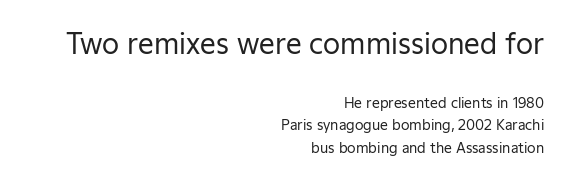
The image shows 28 px regular-weight sans-serif type, upright; set right-aligned, normal line spacing (1.62x), normal letter spacing, not underlined; the first (top) block is 2.0x larger; low stroke contrast and a medium x-height.
